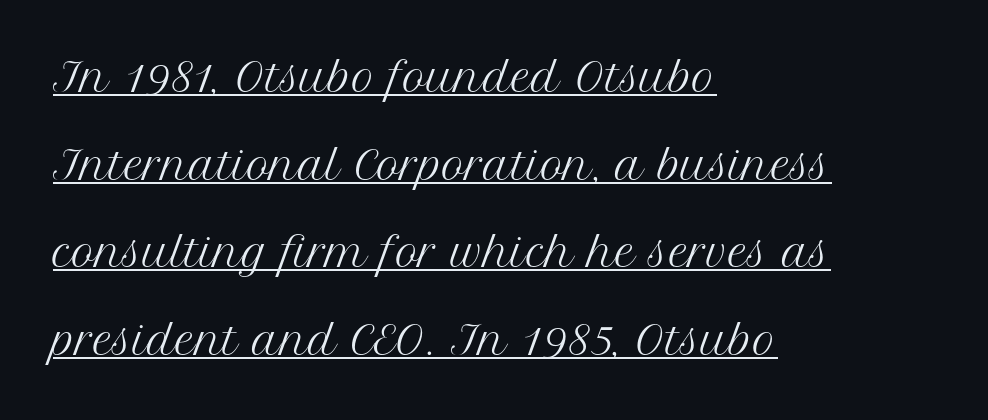
{"serif": "yes", "bold": "no", "weight": "regular", "width": "normal", "stroke_contrast": "medium", "x_height": "medium", "monospaced": "no", "underline": "yes", "align": "left", "line_spacing": "loose", "line_spacing_ratio": 2.25, "letter_spacing": "normal", "letter_spacing_em": 0.0, "glyph_px": 39}
